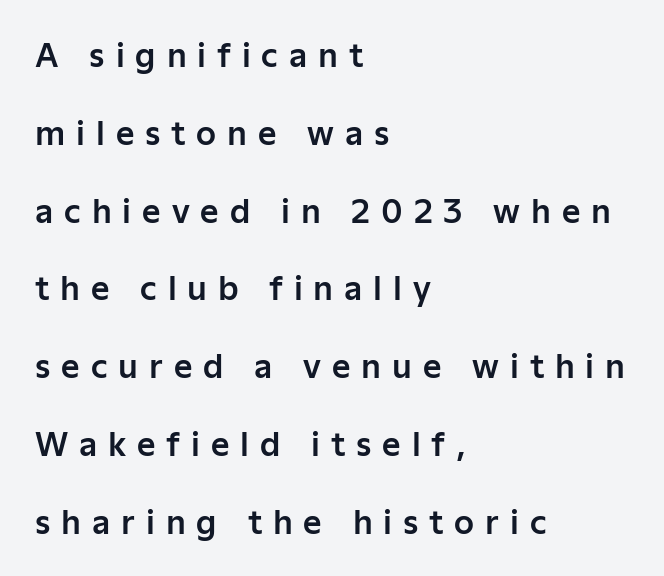
Words float on clear page, feet unadorned. How are the letters spaced? Widely, with obvious added tracking. No feet cap the strokes, marking this as sans-serif type. This sample has the flowing, uneven cadence of proportional lettering.
